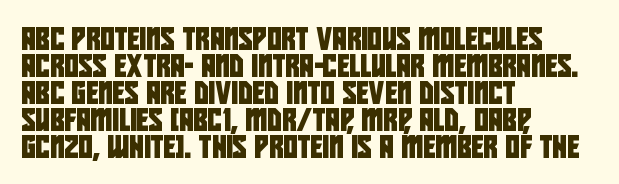
Q: Is the text underlined? A: No.
Q: How is the paragraph aligned? A: Left-aligned.
Q: Is the spacing between letters normal or unusually wide? A: Normal.
